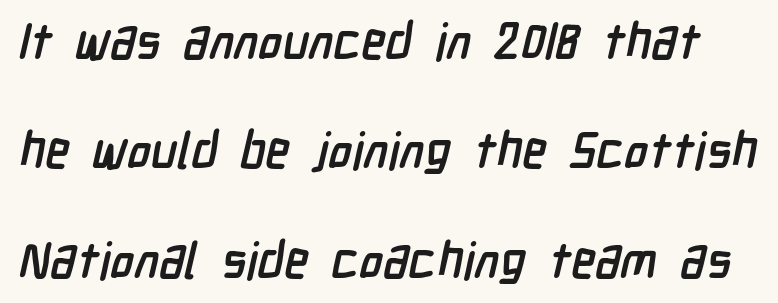
Q: Is the text bold? A: Yes.
Q: Is the typeface a serif or a sans-serif typeface? A: Sans-serif.
Q: Is the text underlined? A: No.
Q: Is the spacing between letters normal or unusually wide? A: Normal.
Q: Is the spacing between lines tight, normal or loose? A: Loose.
Q: Width (condensed, normal, or wide)? A: Condensed.
Q: Stroke contrast? A: Low.
Q: x-height? A: Medium.
Q: Monospaced? A: No.
